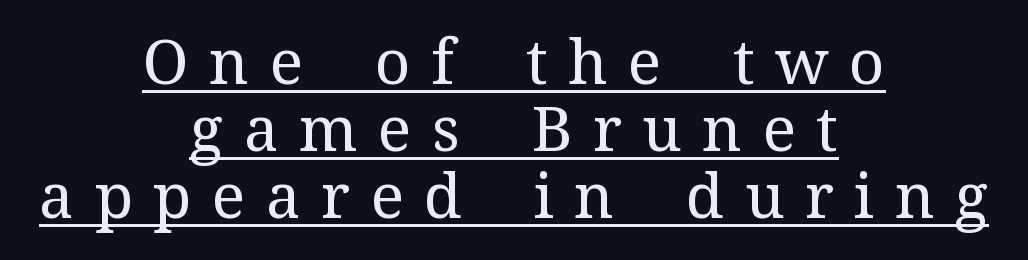
The image shows 62 px regular-weight serif type, upright; set centered, tight line spacing (1.08x), unusually wide letter spacing (+0.33 em), underlined; medium stroke contrast and a medium x-height.
